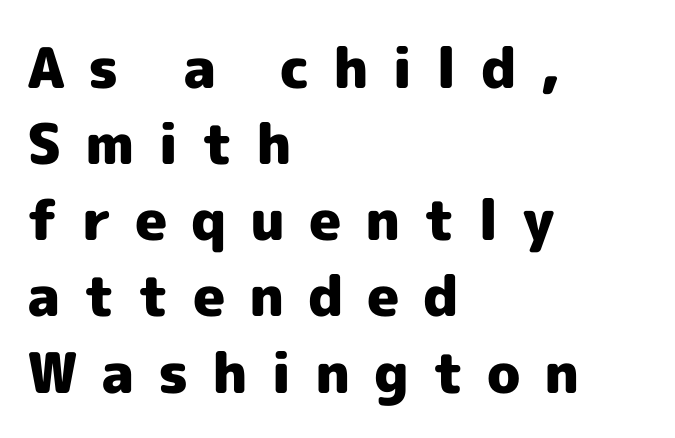
The image shows 56 px heavy sans-serif type, upright; set left-aligned, normal line spacing (1.36x), unusually wide letter spacing (+0.42 em), not underlined; a medium x-height.
